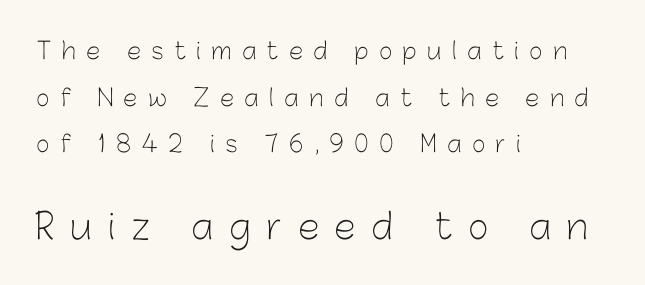
The image shows 35 px light sans-serif type, upright; set left-aligned, loose line spacing (2.03x), unusually wide letter spacing (+0.46 em), not underlined; the second (bottom) block is 1.52x larger; low stroke contrast and a medium x-height.
